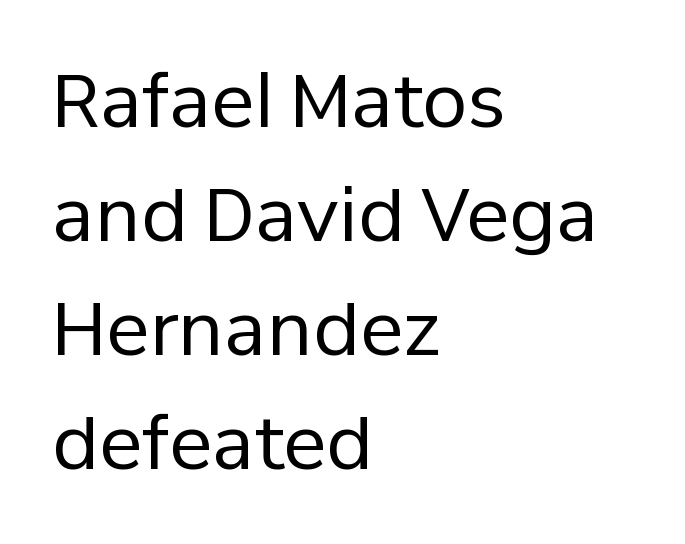
Q: Is the text bold? A: No.
Q: Is the text italic (slanted)? A: No, it is upright.
Q: Is the typeface a serif or a sans-serif typeface? A: Sans-serif.
Q: Is the text underlined? A: No.
Q: How is the paragraph aligned? A: Left-aligned.
Q: Is the spacing between letters normal or unusually wide? A: Normal.
Q: Is the spacing between lines tight, normal or loose? A: Normal.
Q: Width (condensed, normal, or wide)? A: Normal.
Q: Stroke contrast? A: Low.
Q: x-height? A: Medium.
Q: Monospaced? A: No.
